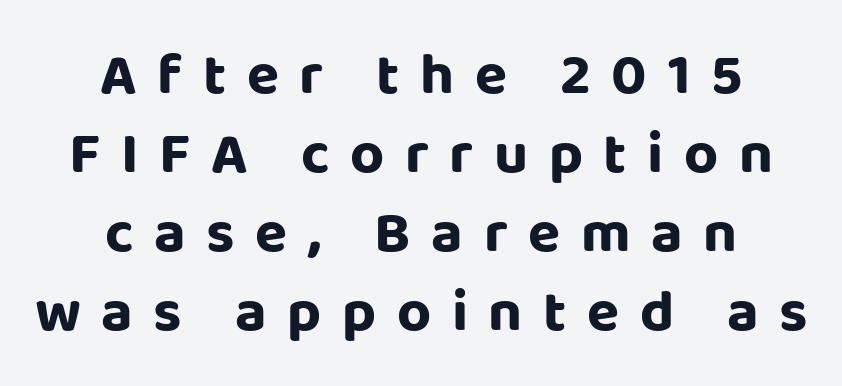
Do the letters lean? They stand straight. Characters follow at a spacing far wider than the type designer built in. Check where the strokes stop: nothing finishes them off — pure sans. The rendering uses natural spacing where letterforms have individual widths.
